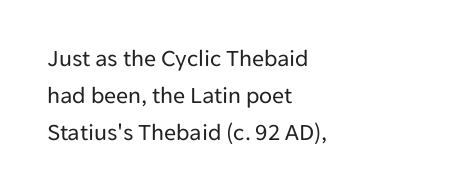
{"italic": "no", "bold": "no", "underline": "no", "align": "left", "line_spacing": "normal", "line_spacing_ratio": 1.54, "letter_spacing": "normal", "letter_spacing_em": 0.0, "glyph_px": 24}
